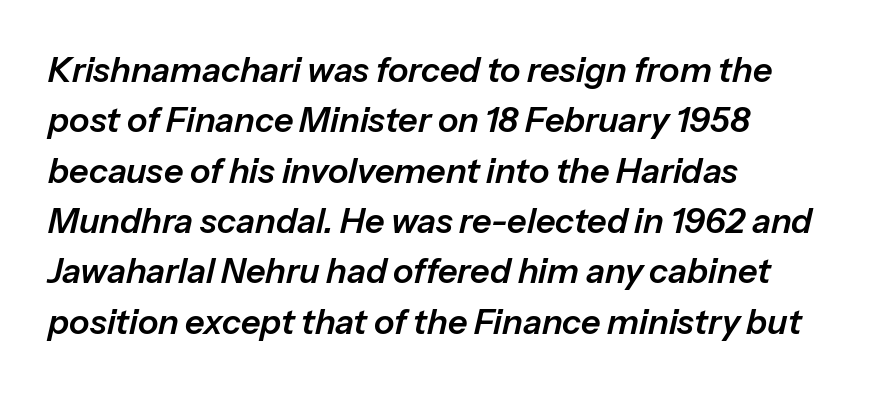
Q: Is the text italic (slanted)? A: Yes, it leans right by about 13 degrees.
Q: Is the text underlined? A: No.
Q: How is the paragraph aligned? A: Left-aligned.
Q: Is the spacing between letters normal or unusually wide? A: Normal.
Q: Is the spacing between lines tight, normal or loose? A: Normal.
Q: Width (condensed, normal, or wide)? A: Normal.
Q: Stroke contrast? A: Low.
Q: x-height? A: Medium.
Q: Monospaced? A: No.
